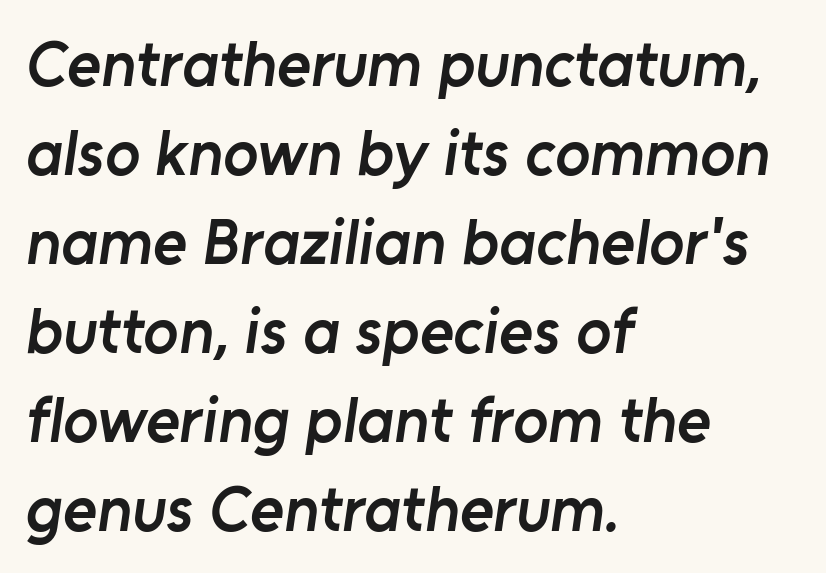
{"serif": "no", "bold": "semi", "weight": "semibold", "width": "normal", "stroke_contrast": "low", "x_height": "medium", "monospaced": "no", "underline": "no", "align": "left", "line_spacing": "normal", "line_spacing_ratio": 1.37, "letter_spacing": "normal", "letter_spacing_em": 0.0, "glyph_px": 65}
